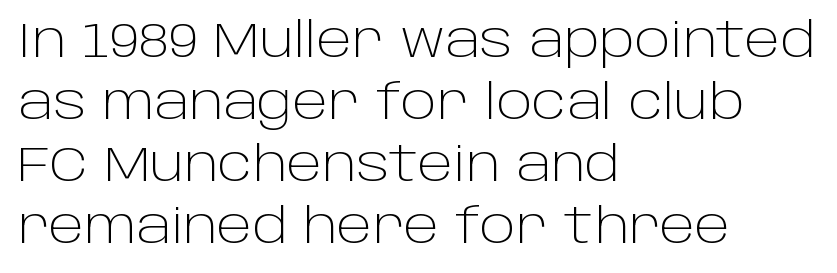
Inter-character spacing is left at the font's built-in metrics. Descenders are the only things crossing below the line. Every character sits straight up, as roman type does. Observe the absence of serifs on each vertical stroke in this sample.
